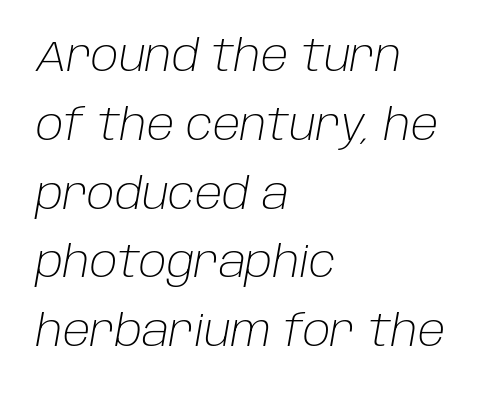
Q: Is the text bold? A: No.
Q: Is the text italic (slanted)? A: Yes, it leans right by about 10 degrees.
Q: Is the text underlined? A: No.
Q: How is the paragraph aligned? A: Left-aligned.
Q: Is the spacing between letters normal or unusually wide? A: Normal.
Q: Is the spacing between lines tight, normal or loose? A: Normal.
Q: Width (condensed, normal, or wide)? A: Normal.
Q: Stroke contrast? A: Low.
Q: x-height? A: Large.
Q: Monospaced? A: No.
